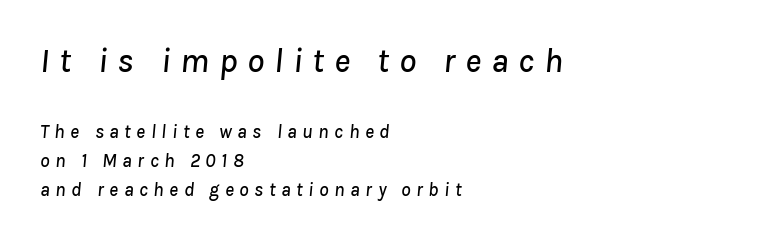
{"italic": "yes", "lean": "right", "slant_degrees": 8, "width": "normal", "stroke_contrast": "low", "x_height": "medium", "monospaced": "no", "underline": "no", "align": "left", "line_spacing": "normal", "line_spacing_ratio": 1.54, "letter_spacing": "wide", "letter_spacing_em": 0.29, "larger_block": "first", "size_ratio": 1.79, "glyph_px": 34}
